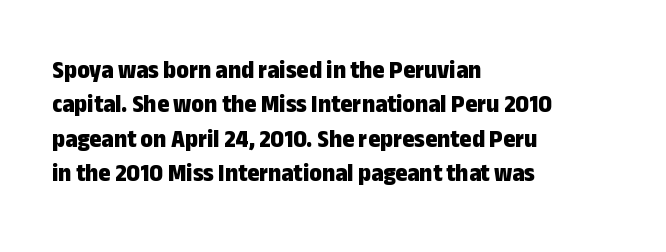
Words appear dense and cohesive because spacing is normal. Typeset ragged right — the left edge is the straight one. This sample keeps an unexceptional amount of space between lines. A clean baseline with only descenders dipping below it. Notice how thick the strokes are: this is what a full bold looks like. This is the regular roman posture of the typeface.
